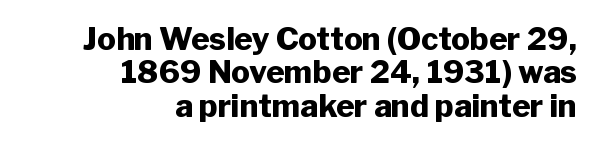
The line texture is even and compact thanks to regular tracking. Does the weight exceed regular? Yes, all the way to bold. A typesetter would call this proportional, since set widths differ per character. The rendering uses a small line-height, squeezing the rows. Observe the absence of serifs on each vertical stroke in this sample. Has an underline been added? It has not.
